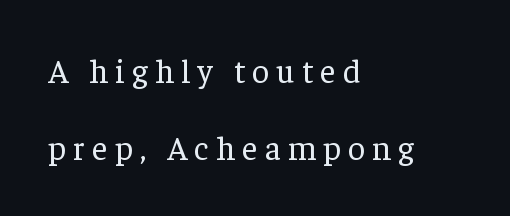
{"serif": "yes", "italic": "no", "bold": "no", "weight": "regular", "width": "normal", "stroke_contrast": "low", "x_height": "medium", "monospaced": "no", "underline": "no", "align": "left", "line_spacing": "loose", "line_spacing_ratio": 2.33, "letter_spacing": "wide", "letter_spacing_em": 0.22, "glyph_px": 33}
